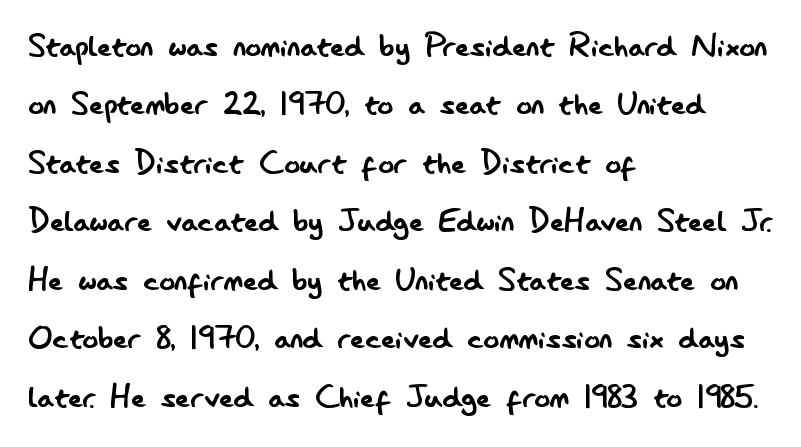
{"serif": "no", "italic": "no", "bold": "no", "weight": "regular", "width": "condensed", "stroke_contrast": "low", "x_height": "small", "monospaced": "no", "underline": "no", "align": "left", "line_spacing": "normal", "line_spacing_ratio": 1.5, "letter_spacing": "normal", "letter_spacing_em": 0.0, "glyph_px": 39}
